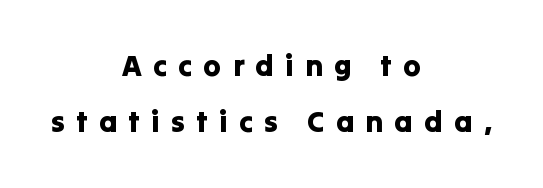
Q: Is the text italic (slanted)? A: No, it is upright.
Q: Is the typeface a serif or a sans-serif typeface? A: Sans-serif.
Q: Is the text underlined? A: No.
Q: How is the paragraph aligned? A: Centered.
Q: Is the spacing between letters normal or unusually wide? A: Unusually wide.
Q: Width (condensed, normal, or wide)? A: Normal.
Q: Stroke contrast? A: Low.
Q: x-height? A: Medium.
Q: Monospaced? A: No.
